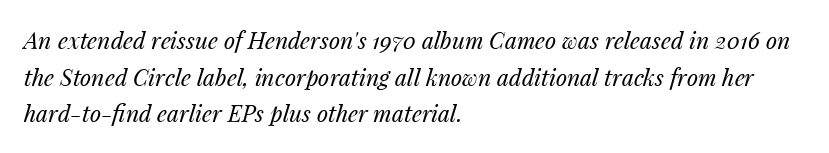
The image shows 23 px text type, italic (leaning right); set left-aligned, normal line spacing (1.59x), normal letter spacing, not underlined.
